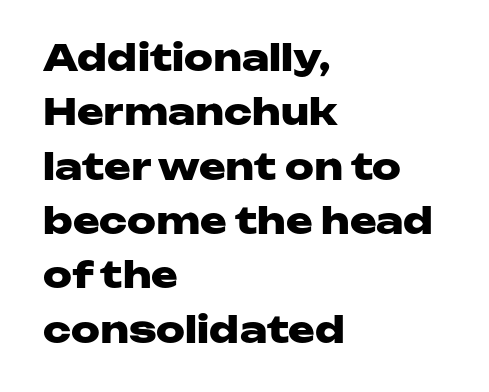
{"serif": "no", "italic": "no", "bold": "yes", "weight": "heavy", "width": "wide", "stroke_contrast": "low", "x_height": "medium", "monospaced": "no", "underline": "no", "align": "left", "line_spacing": "normal", "line_spacing_ratio": 1.51, "letter_spacing": "normal", "letter_spacing_em": 0.0, "glyph_px": 36}
